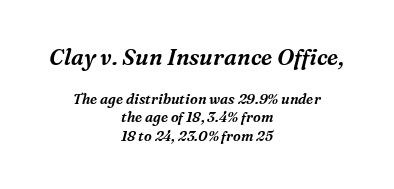
The leading is moderate, giving the passage an even texture. The face used here appears at its bigger size in the upper chunk. Style check: oblique. This rendering uses center alignment, leaving both contours irregular but symmetric. Spacing between characters is what you'd get straight out of the box.
